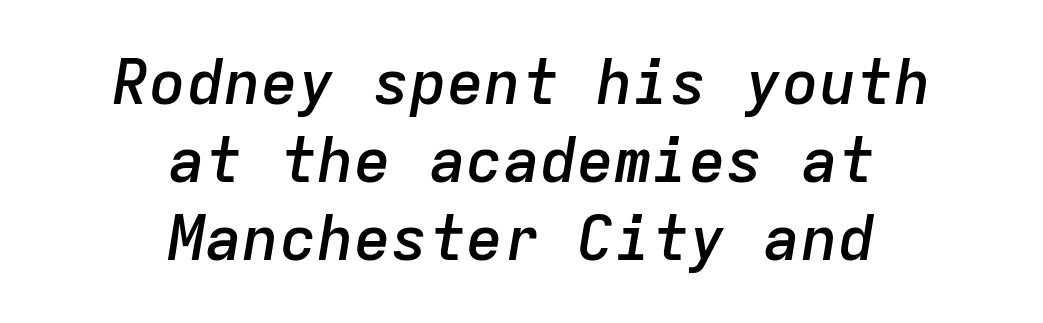
Any mark beneath the type? The region is blank. The lettering tilts uniformly, giving the passage an italic look. This sample has the even, mechanical cadence of fixed-width lettering. These lines are centered, leaving both edges ragged. If you measured baseline to baseline, you'd find a middling distance.
